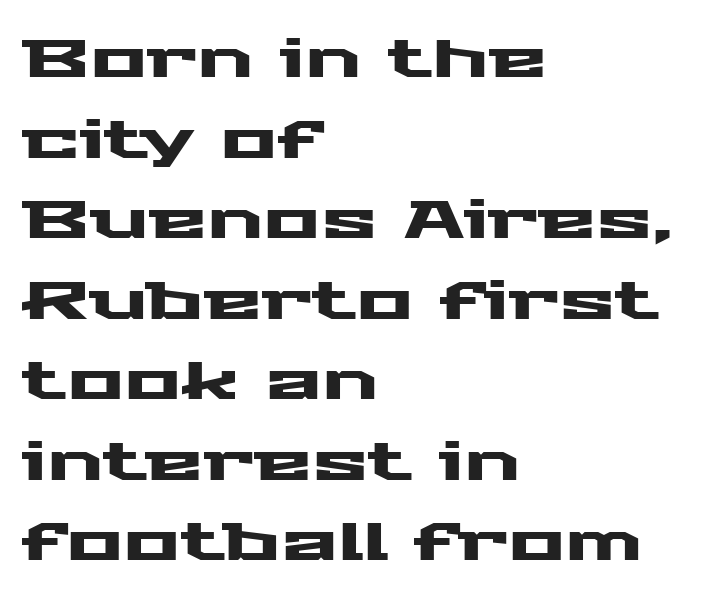
{"serif": "no", "italic": "no", "width": "wide", "stroke_contrast": "medium", "x_height": "medium", "monospaced": "no", "underline": "no", "align": "left", "line_spacing": "normal", "line_spacing_ratio": 1.52, "letter_spacing": "normal", "letter_spacing_em": 0.0, "glyph_px": 53}
